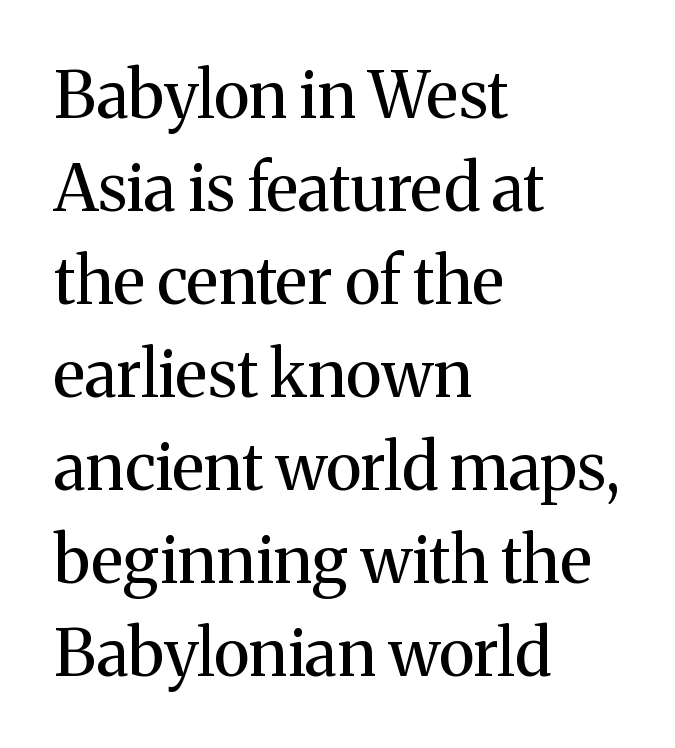
Q: Is the text bold? A: No.
Q: Is the text italic (slanted)? A: No, it is upright.
Q: Is the typeface a serif or a sans-serif typeface? A: Serif.
Q: Is the text underlined? A: No.
Q: How is the paragraph aligned? A: Left-aligned.
Q: Is the spacing between letters normal or unusually wide? A: Normal.
Q: Is the spacing between lines tight, normal or loose? A: Normal.
Q: Width (condensed, normal, or wide)? A: Normal.
Q: Stroke contrast? A: Medium.
Q: x-height? A: Medium.
Q: Monospaced? A: No.
